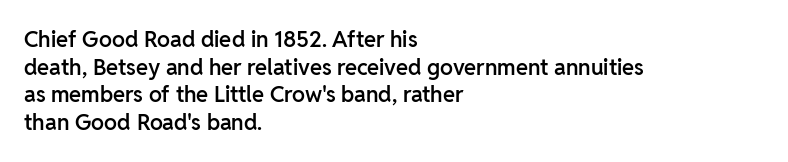
Q: Is the text bold? A: Semi-bold.
Q: Is the text italic (slanted)? A: No, it is upright.
Q: Is the text underlined? A: No.
Q: How is the paragraph aligned? A: Left-aligned.
Q: Is the spacing between letters normal or unusually wide? A: Normal.
Q: Is the spacing between lines tight, normal or loose? A: Normal.
